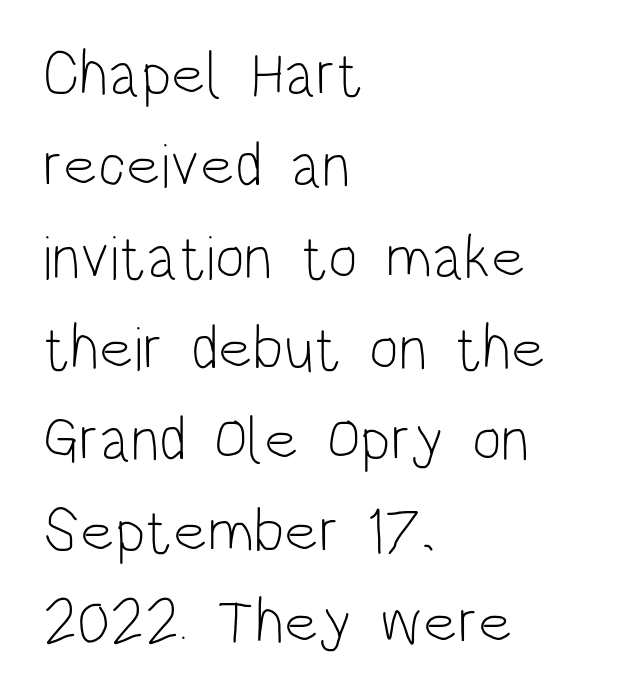
The image shows 63 px light, condensed sans-serif type, upright; set left-aligned, normal line spacing (1.45x), normal letter spacing, not underlined; low stroke contrast and a large x-height.
